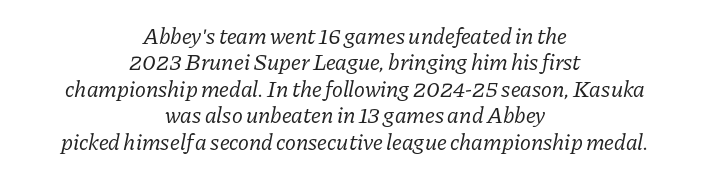
The image shows 23 px text type, italic (leaning right); set centered, tight line spacing (1.15x), normal letter spacing, not underlined.
